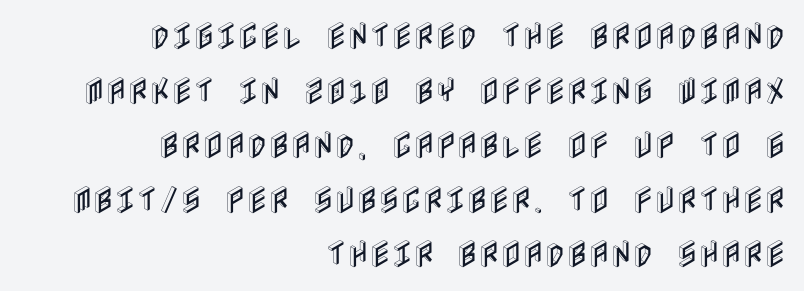
The image shows 30 px condensed type, upright; set right-aligned, line spacing 1.82x, normal letter spacing, not underlined; a large x-height.
